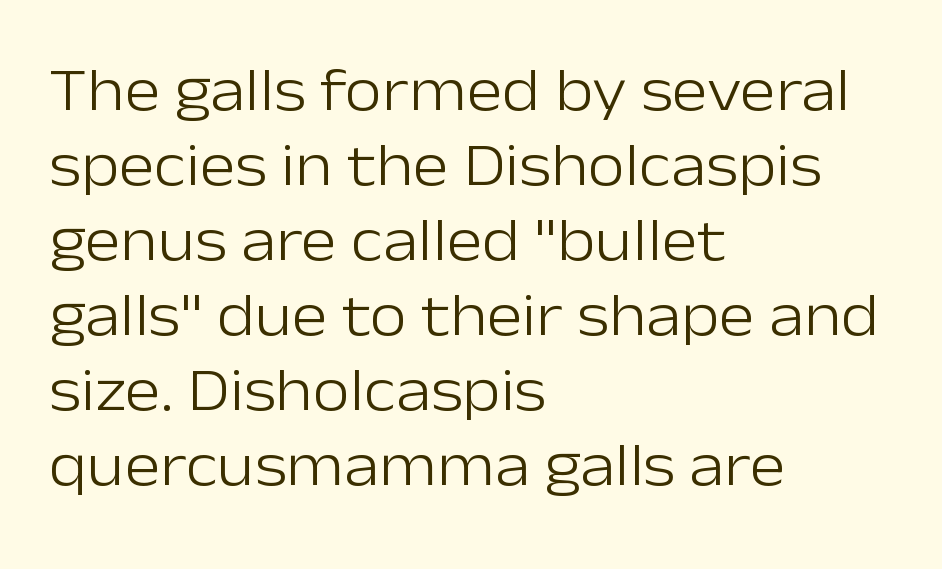
{"serif": "no", "italic": "no", "bold": "no", "weight": "light", "width": "normal", "stroke_contrast": "low", "x_height": "medium", "monospaced": "no", "underline": "no", "align": "left", "line_spacing_ratio": 1.23, "letter_spacing": "normal", "letter_spacing_em": 0.0, "glyph_px": 61}
